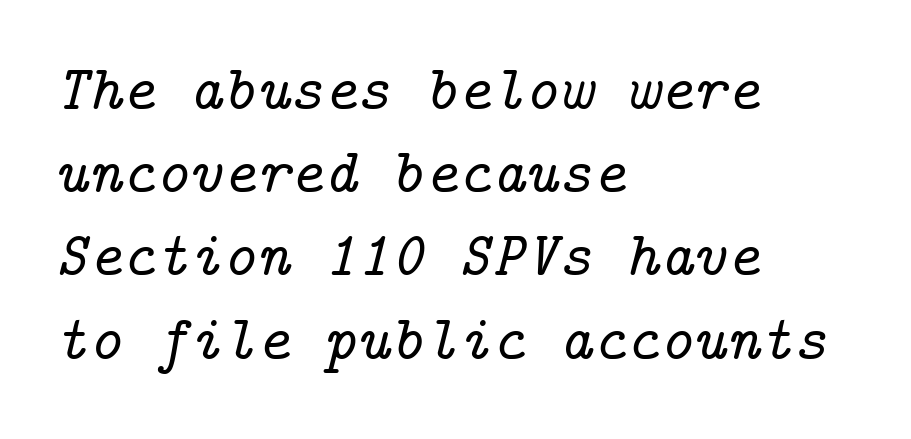
{"serif": "yes", "italic": "yes", "lean": "right", "slant_degrees": 14, "width": "normal", "stroke_contrast": "low", "x_height": "medium", "underline": "no", "align": "left", "line_spacing": "normal", "line_spacing_ratio": 1.3, "letter_spacing": "normal", "letter_spacing_em": 0.0, "glyph_px": 64}
